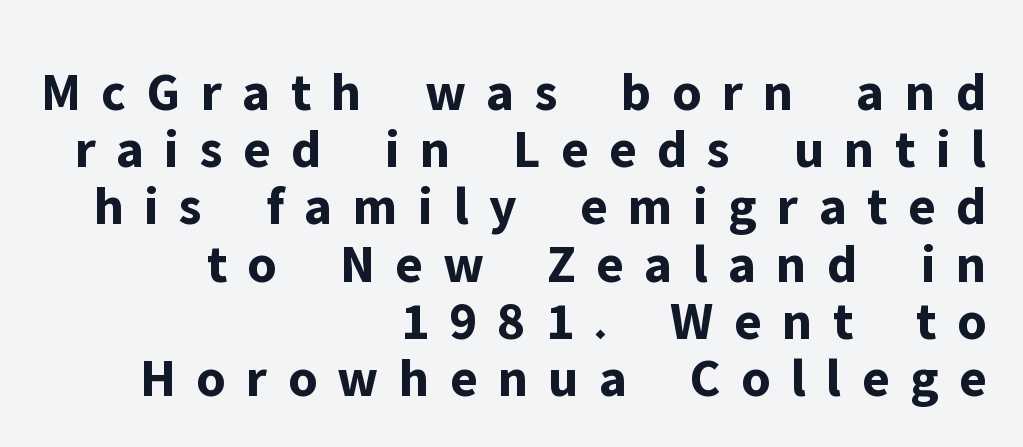
Classification — sans serif. Inter-character spacing is expanded well beyond the font's built-in metrics. Each letter keeps its own natural width here, so spacing adapts to shape. A clean baseline with only descenders dipping below it. Visually the block forms a straight wall on the right and a jagged coastline on the left. Set as a true bold cut, around the 700 mark.
